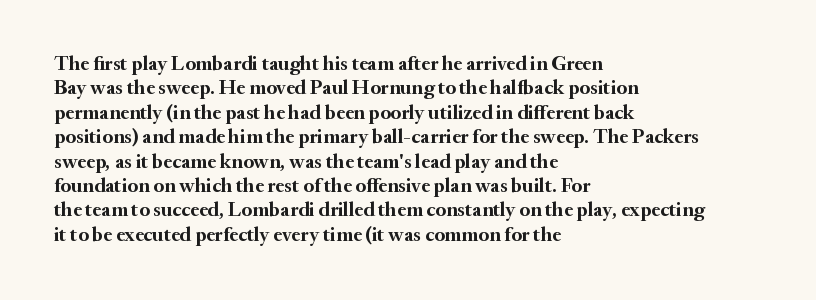
{"italic": "no", "bold": "yes", "underline": "no", "align": "left", "line_spacing_ratio": 1.22, "letter_spacing": "normal", "letter_spacing_em": 0.0, "glyph_px": 20}
